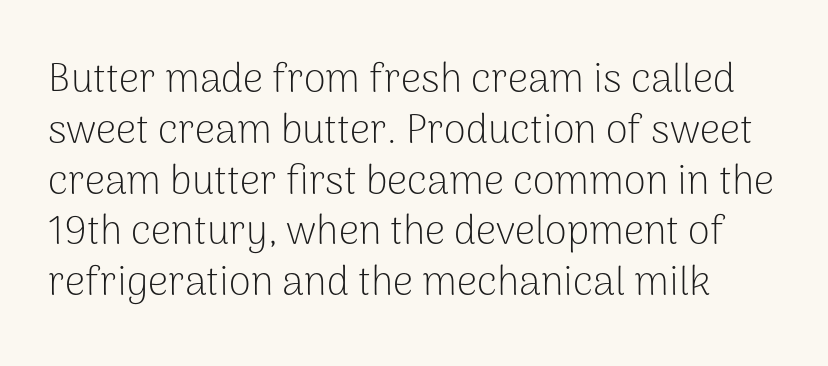
{"serif": "no", "italic": "no", "bold": "no", "weight": "light", "width": "normal", "stroke_contrast": "low", "x_height": "medium", "monospaced": "no", "underline": "no", "line_spacing": "normal", "line_spacing_ratio": 1.27, "letter_spacing": "normal", "letter_spacing_em": 0.0, "glyph_px": 40}
